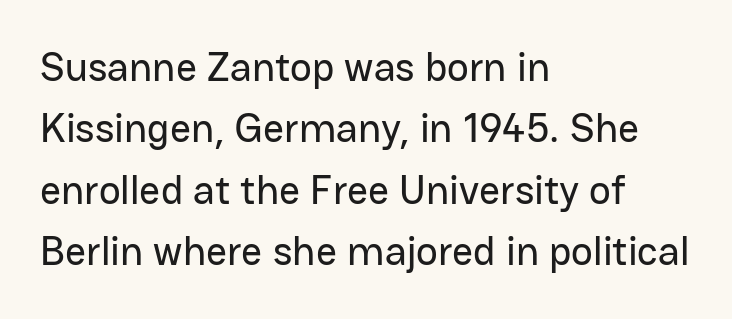
Q: Is the text italic (slanted)? A: No, it is upright.
Q: Is the typeface a serif or a sans-serif typeface? A: Sans-serif.
Q: Is the text underlined? A: No.
Q: How is the paragraph aligned? A: Left-aligned.
Q: Is the spacing between letters normal or unusually wide? A: Normal.
Q: Is the spacing between lines tight, normal or loose? A: Normal.
Q: Width (condensed, normal, or wide)? A: Normal.
Q: Stroke contrast? A: Low.
Q: x-height? A: Medium.
Q: Monospaced? A: No.
